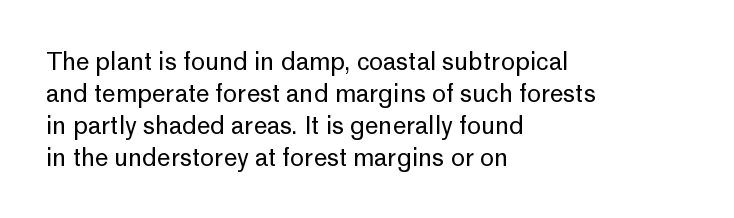
Q: Is the text bold? A: No.
Q: Is the text italic (slanted)? A: No, it is upright.
Q: Is the text underlined? A: No.
Q: How is the paragraph aligned? A: Left-aligned.
Q: Is the spacing between letters normal or unusually wide? A: Normal.
Q: Is the spacing between lines tight, normal or loose? A: Normal.
